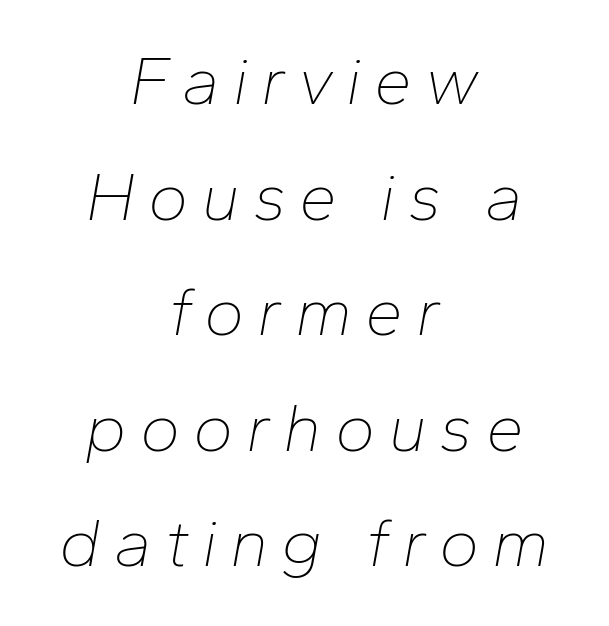
{"italic": "yes", "lean": "right", "slant_degrees": 10, "bold": "no", "weight": "thin", "width": "normal", "stroke_contrast": "low", "x_height": "medium", "monospaced": "no", "underline": "no", "align": "center", "line_spacing": "normal", "line_spacing_ratio": 1.7, "glyph_px": 68}
